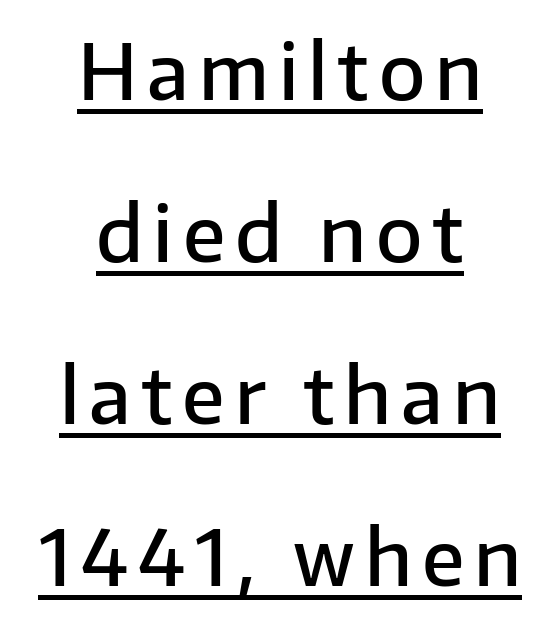
Q: Is the text bold? A: Semi-bold.
Q: Is the text italic (slanted)? A: No, it is upright.
Q: Is the typeface a serif or a sans-serif typeface? A: Sans-serif.
Q: Is the text underlined? A: Yes.
Q: How is the paragraph aligned? A: Centered.
Q: Is the spacing between lines tight, normal or loose? A: Loose.
Q: Width (condensed, normal, or wide)? A: Normal.
Q: Stroke contrast? A: Low.
Q: x-height? A: Medium.
Q: Monospaced? A: No.
